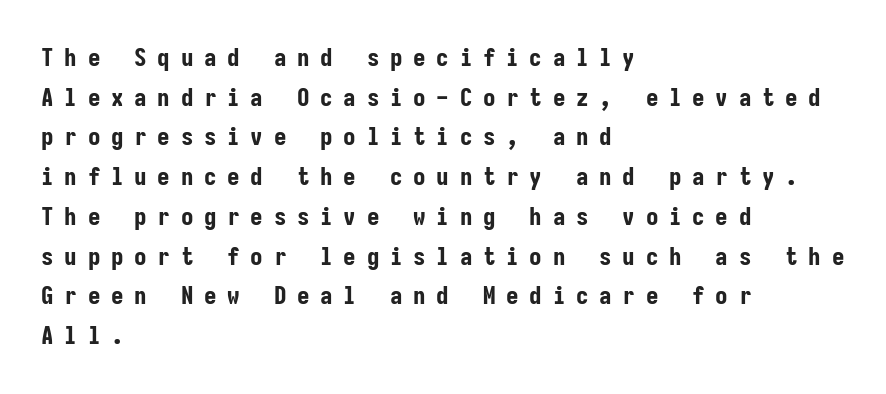
{"italic": "no", "bold": "yes", "underline": "no", "align": "left", "line_spacing": "normal", "line_spacing_ratio": 1.59, "letter_spacing": "wide", "letter_spacing_em": 0.43, "glyph_px": 25}
